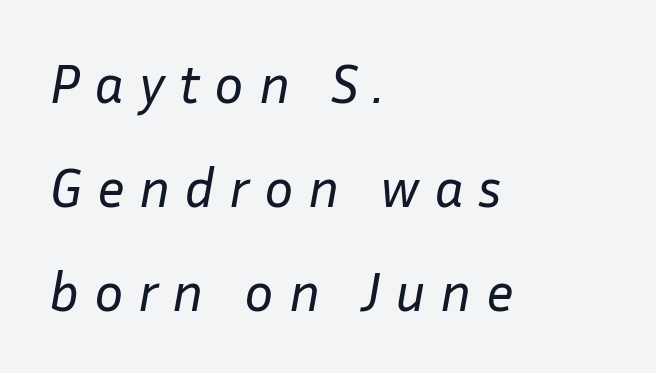
Q: Is the text bold? A: No.
Q: Is the text italic (slanted)? A: Yes, it leans right by about 10 degrees.
Q: Is the text underlined? A: No.
Q: How is the paragraph aligned? A: Left-aligned.
Q: Is the spacing between letters normal or unusually wide? A: Unusually wide.
Q: Width (condensed, normal, or wide)? A: Normal.
Q: Stroke contrast? A: Low.
Q: x-height? A: Medium.
Q: Monospaced? A: No.
